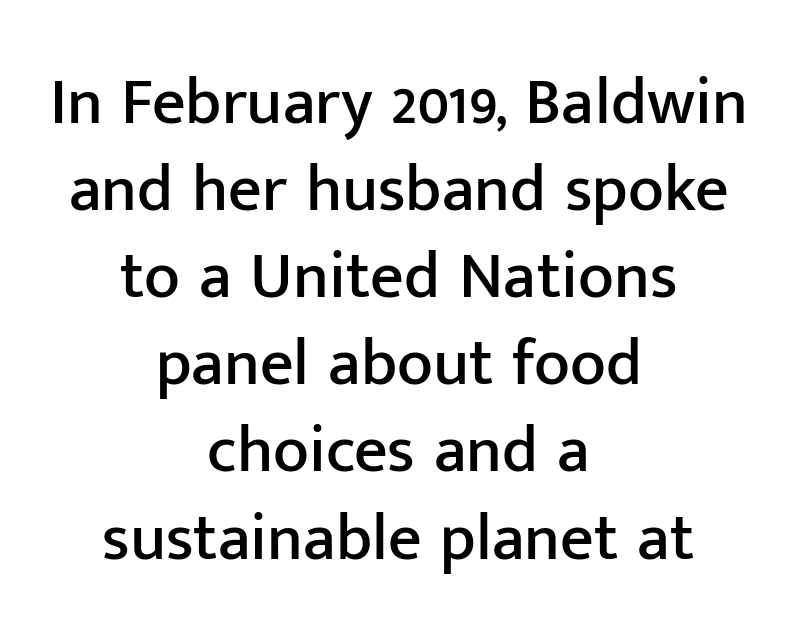
Caption: multi-line text, centered on the measure. Look at the bottom of the vertical strokes: they stop flat, with no serifs. This sample uses plain, unmodified letter spacing. The font's upright variant was chosen for this text. The line-height multiplier appears to be the usual default. Rule under the text: the space is simply empty.
